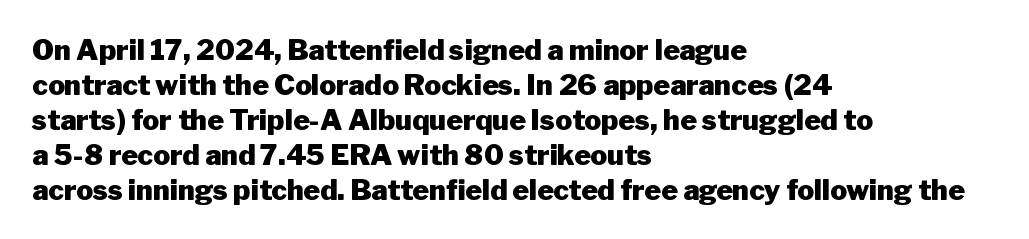
The strip under each line holds only bare page. These lines are rendered in a variable-pitch font. The gaps between neighbouring characters are ordinary and unremarkable. Notice how thick the strokes are: this is what a full bold looks like.
